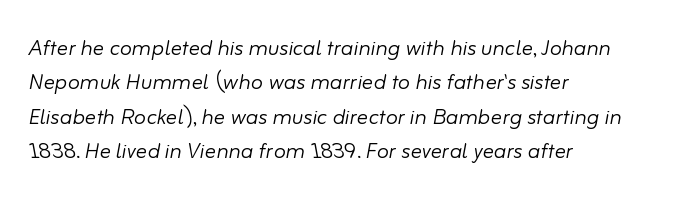
The image shows 28 px light type, italic (leaning right); set left-aligned, line spacing 1.23x, normal letter spacing, not underlined; low stroke contrast and a small x-height.
